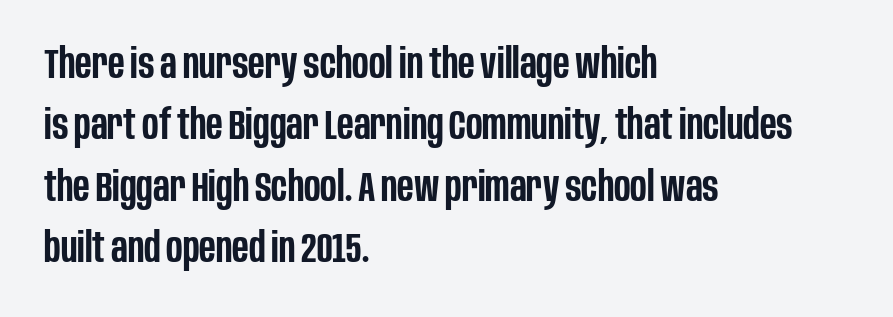
Observe the absence of serifs on each vertical stroke in this sample. Only glyphs here, with clear space below each row. There is no visible air inserted between adjacent glyphs. Emphasis by weight is partial: semibold.
